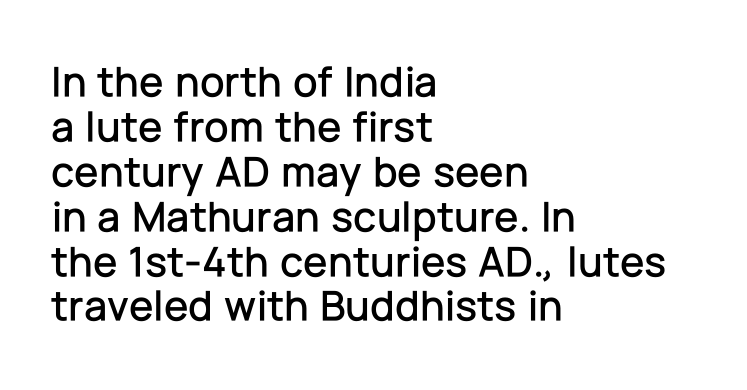
Q: Is the text italic (slanted)? A: No, it is upright.
Q: Is the typeface a serif or a sans-serif typeface? A: Sans-serif.
Q: Is the text underlined? A: No.
Q: How is the paragraph aligned? A: Left-aligned.
Q: Is the spacing between letters normal or unusually wide? A: Normal.
Q: Is the spacing between lines tight, normal or loose? A: Tight.
Q: Width (condensed, normal, or wide)? A: Normal.
Q: Stroke contrast? A: Low.
Q: x-height? A: Medium.
Q: Monospaced? A: No.
